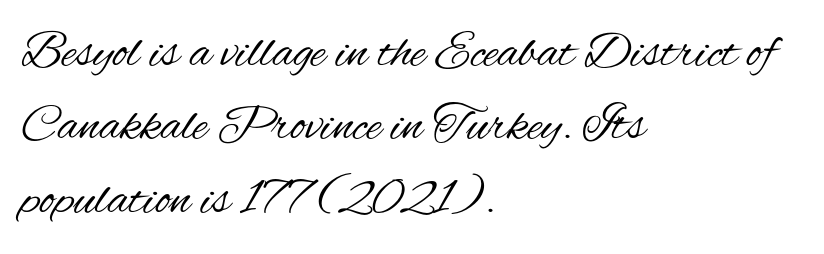
The image shows 51 px regular-weight, condensed sans-serif type; set left-aligned, normal line spacing (1.44x), normal letter spacing, not underlined; medium stroke contrast and a small x-height.
